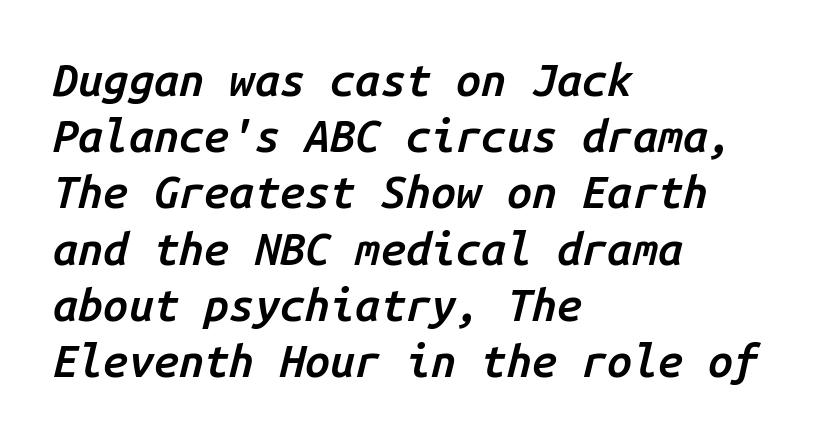
Q: Is the text bold? A: Semi-bold.
Q: Is the text italic (slanted)? A: Yes, it leans right by about 14 degrees.
Q: Is the text underlined? A: No.
Q: How is the paragraph aligned? A: Left-aligned.
Q: Is the spacing between letters normal or unusually wide? A: Normal.
Q: Is the spacing between lines tight, normal or loose? A: Normal.
Q: Width (condensed, normal, or wide)? A: Normal.
Q: Stroke contrast? A: Low.
Q: x-height? A: Medium.
Q: Monospaced? A: Yes.
